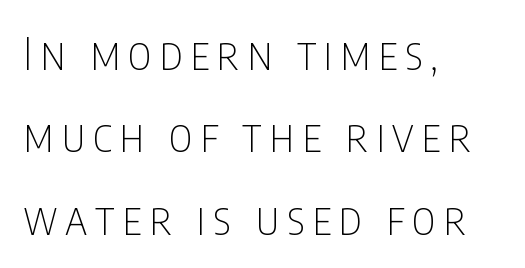
These lines are rendered in a variable-pitch font. The typesetting does not lean heavy: it is not bold. Beneath every word, the page is bare. The axis of the letterforms is exactly vertical. Casual observation: everything's shoved over to the left.
